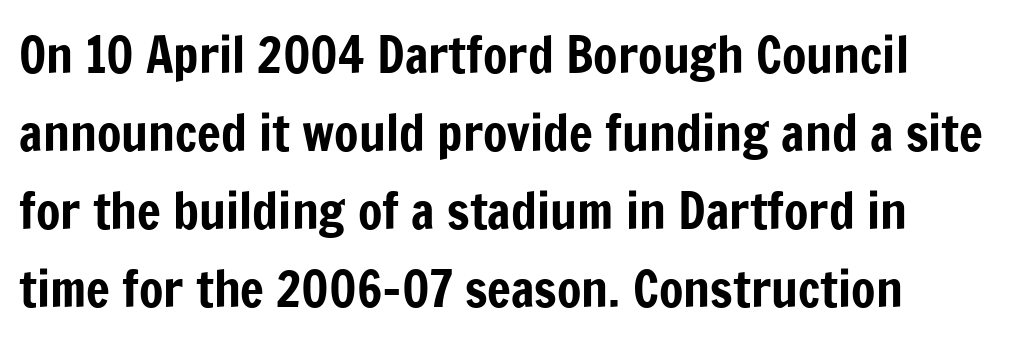
The image shows 50 px condensed sans-serif type, upright; set normal line spacing (1.56x), normal letter spacing, not underlined; low stroke contrast and a medium x-height.
